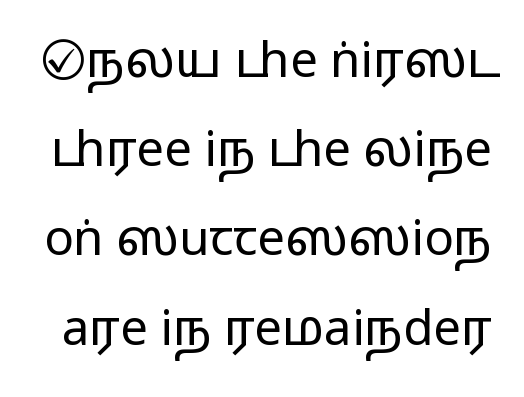
Glance below the letters and you will spot only blank space. Quick note: not italic, upright. I'd call this a sans setting — the letters go barefoot. Characters follow at the spacing the type designer built in. You could not count columns in this text — the font is proportionally spaced.
